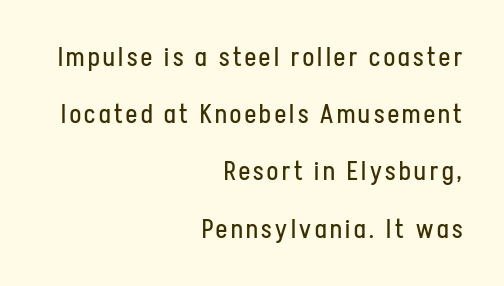
{"italic": "no", "bold": "no", "underline": "no", "align": "right", "line_spacing": "loose", "line_spacing_ratio": 2.2, "glyph_px": 26}
